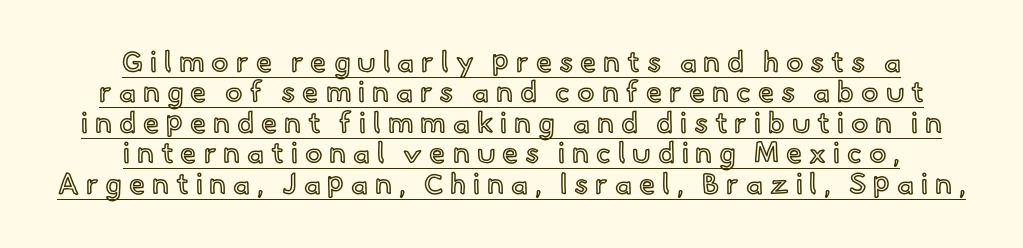
Tracking here is generous; glyphs stand well apart from one another. Posture: straight, roman, zero tilt. Notice how a bar underscores the lettering throughout. Vertically, the passage feels compressed, each row crowding the next. Spacing verdict: proportional, widths tailored to each character.
